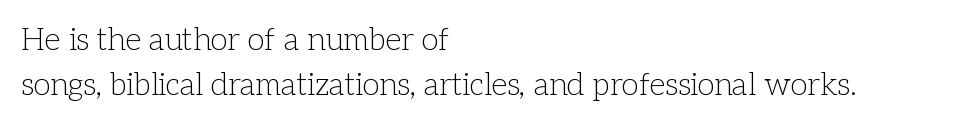
Q: Is the text bold? A: No.
Q: Is the text italic (slanted)? A: No, it is upright.
Q: Is the typeface a serif or a sans-serif typeface? A: Serif.
Q: Is the text underlined? A: No.
Q: How is the paragraph aligned? A: Left-aligned.
Q: Is the spacing between letters normal or unusually wide? A: Normal.
Q: Is the spacing between lines tight, normal or loose? A: Normal.
Q: Width (condensed, normal, or wide)? A: Normal.
Q: Stroke contrast? A: Low.
Q: x-height? A: Medium.
Q: Monospaced? A: No.
